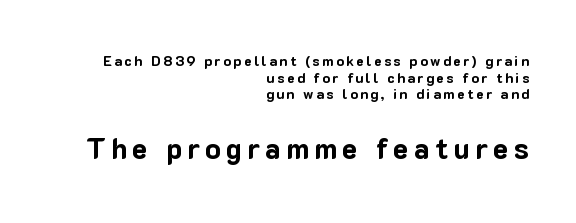
The image shows 29 px bold sans-serif type, upright; set right-aligned, line spacing 1.18x, not underlined; the second (bottom) block is 2.07x larger; low stroke contrast and a medium x-height.
